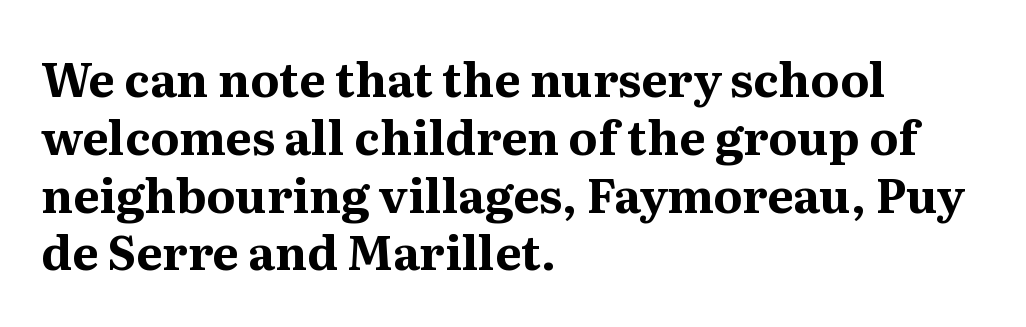
Does extra space separate the letters? No, they use regular spacing. The passage shown is typeset with a serif family. Spacing verdict: proportional, widths tailored to each character. Quick note: not italic, upright.
